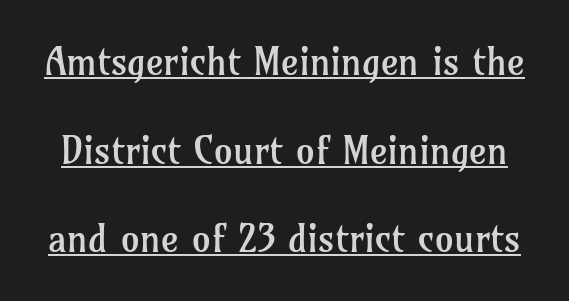
Q: Is the text bold? A: No.
Q: Is the text italic (slanted)? A: No, it is upright.
Q: Is the typeface a serif or a sans-serif typeface? A: Serif.
Q: Is the text underlined? A: Yes.
Q: Is the spacing between letters normal or unusually wide? A: Normal.
Q: Is the spacing between lines tight, normal or loose? A: Loose.
Q: Width (condensed, normal, or wide)? A: Normal.
Q: Stroke contrast? A: Low.
Q: x-height? A: Medium.
Q: Monospaced? A: No.
